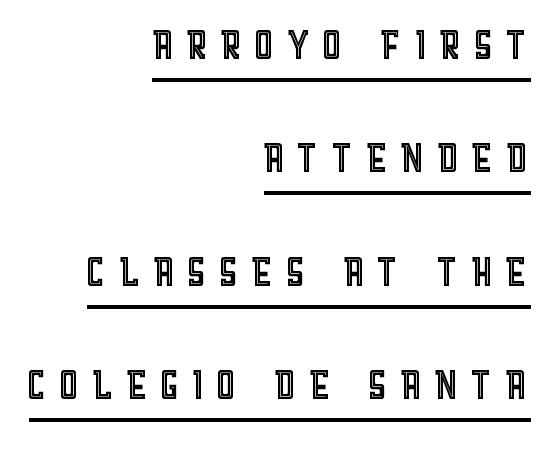
Q: Is the text italic (slanted)? A: No, it is upright.
Q: Is the text underlined? A: Yes.
Q: How is the paragraph aligned? A: Right-aligned.
Q: Is the spacing between letters normal or unusually wide? A: Unusually wide.
Q: Is the spacing between lines tight, normal or loose? A: Loose.
Q: Width (condensed, normal, or wide)? A: Condensed.
Q: x-height? A: Large.
Q: Monospaced? A: No.
